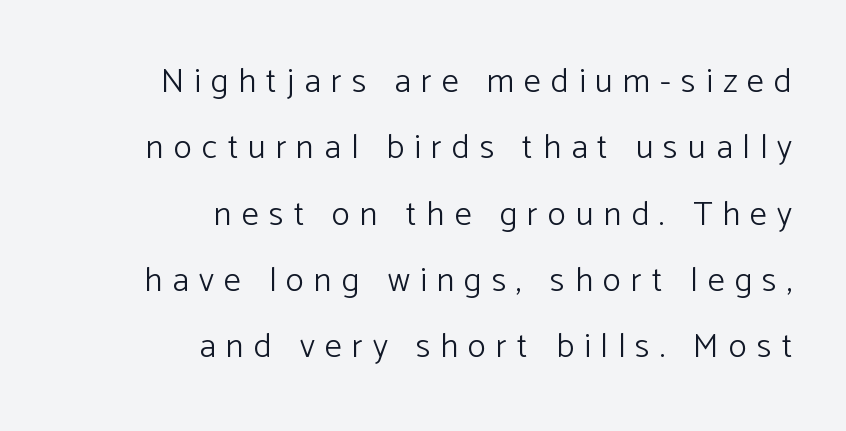
{"serif": "no", "italic": "no", "bold": "no", "weight": "light", "width": "normal", "stroke_contrast": "low", "x_height": "medium", "monospaced": "no", "underline": "no", "align": "right", "line_spacing": "loose", "line_spacing_ratio": 1.95, "letter_spacing": "wide", "letter_spacing_em": 0.3, "glyph_px": 34}
